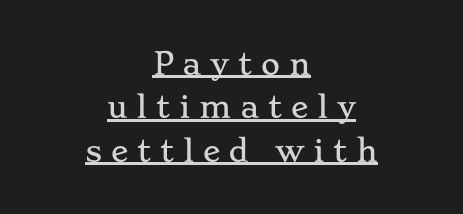
{"serif": "yes", "italic": "no", "width": "wide", "stroke_contrast": "low", "x_height": "small", "monospaced": "no", "underline": "yes", "align": "center", "line_spacing": "normal", "line_spacing_ratio": 1.5, "letter_spacing": "wide", "letter_spacing_em": 0.3, "glyph_px": 29}
